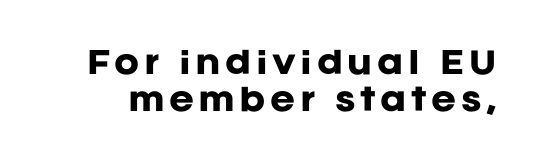
Q: Is the text bold? A: Yes.
Q: Is the text italic (slanted)? A: No, it is upright.
Q: Is the typeface a serif or a sans-serif typeface? A: Sans-serif.
Q: Is the text underlined? A: No.
Q: Width (condensed, normal, or wide)? A: Normal.
Q: Stroke contrast? A: Low.
Q: x-height? A: Large.
Q: Monospaced? A: No.
